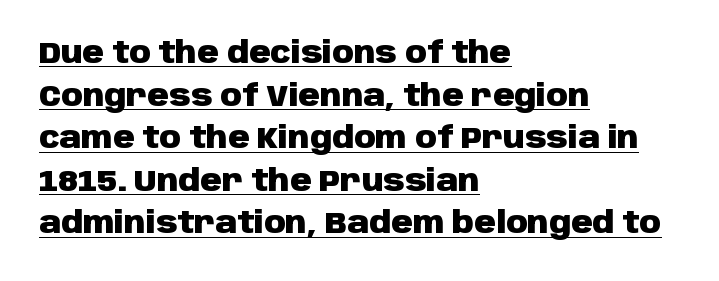
Students, observe the line beneath the letters — that is underlining. This rendering employs a face without finishing strokes, i.e., a sans-serif. Thick stems and heavy bowls — unmistakably bold. Honestly, the row spacing looks completely unremarkable. These lines stack with their left ends in a neat column. In terms of letterspacing, this is plain default setting.
